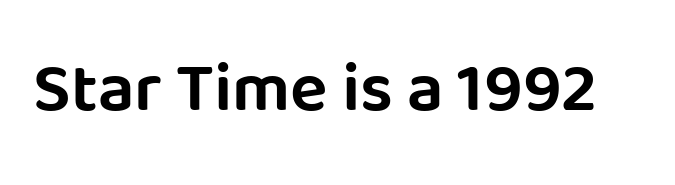
Q: Is the text italic (slanted)? A: No, it is upright.
Q: Is the typeface a serif or a sans-serif typeface? A: Sans-serif.
Q: Is the text underlined? A: No.
Q: Is the spacing between letters normal or unusually wide? A: Normal.
Q: Width (condensed, normal, or wide)? A: Normal.
Q: Stroke contrast? A: Low.
Q: x-height? A: Large.
Q: Monospaced? A: No.
